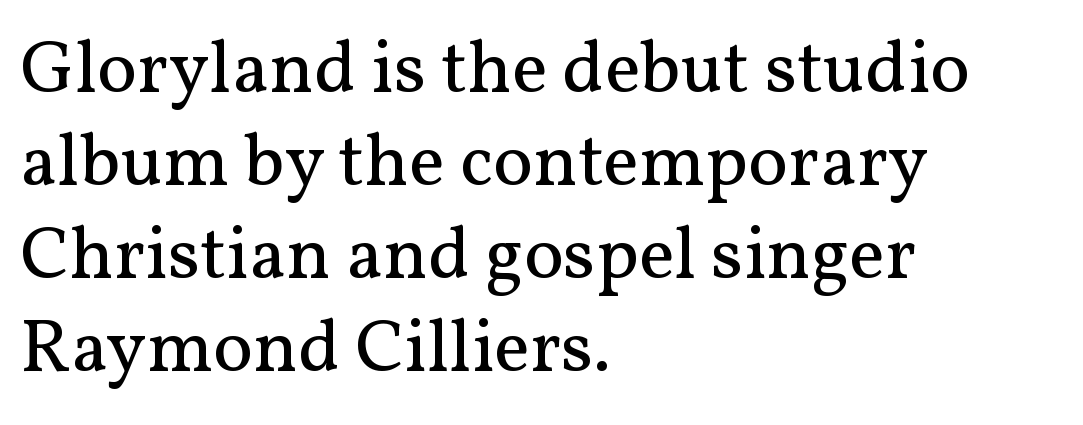
The image shows 75 px regular-weight serif type, upright; set left-aligned, line spacing 1.24x, normal letter spacing, not underlined; medium stroke contrast and a medium x-height.
